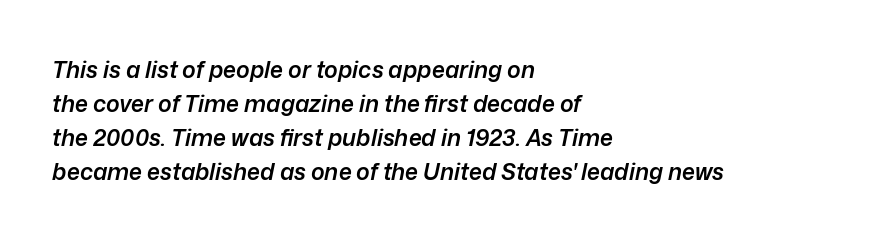
Q: Is the text bold? A: Semi-bold.
Q: Is the text italic (slanted)? A: Yes, it leans right by about 12 degrees.
Q: Is the text underlined? A: No.
Q: How is the paragraph aligned? A: Left-aligned.
Q: Is the spacing between letters normal or unusually wide? A: Normal.
Q: Is the spacing between lines tight, normal or loose? A: Normal.
